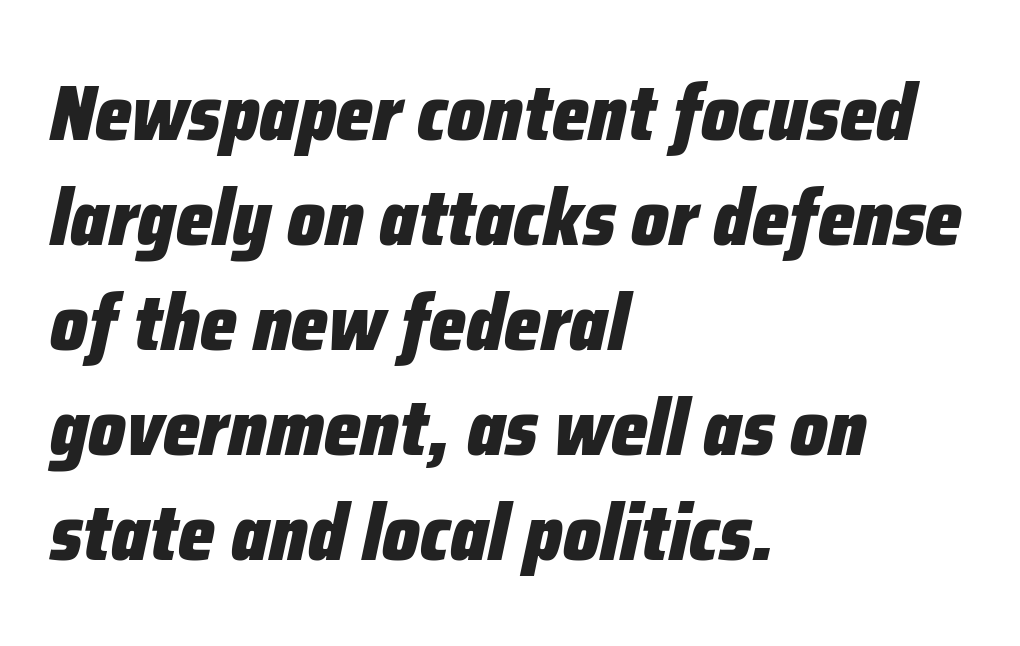
The image shows 79 px heavy, condensed type, italic (leaning right); set left-aligned, normal line spacing (1.33x), normal letter spacing, not underlined; low stroke contrast and a medium x-height.
